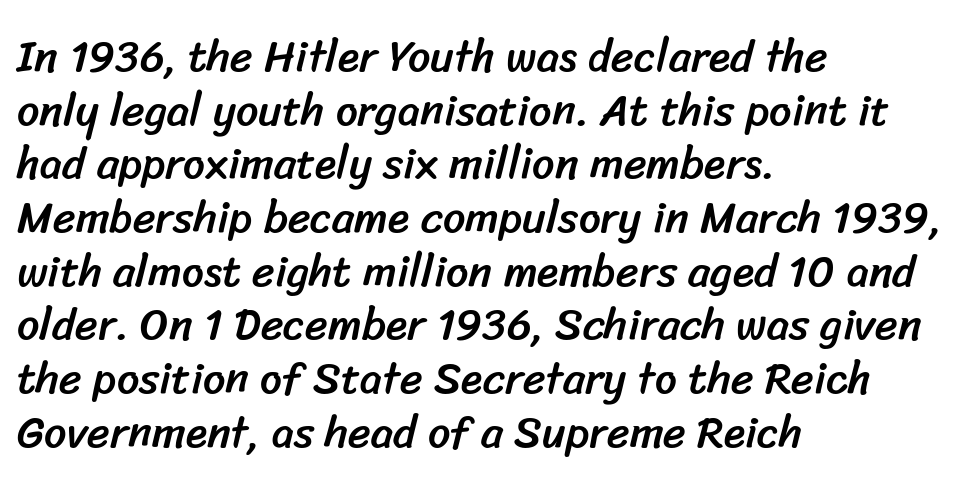
The image shows 44 px sans-serif type; set left-aligned, line spacing 1.22x, normal letter spacing, not underlined; low stroke contrast and a medium x-height.
